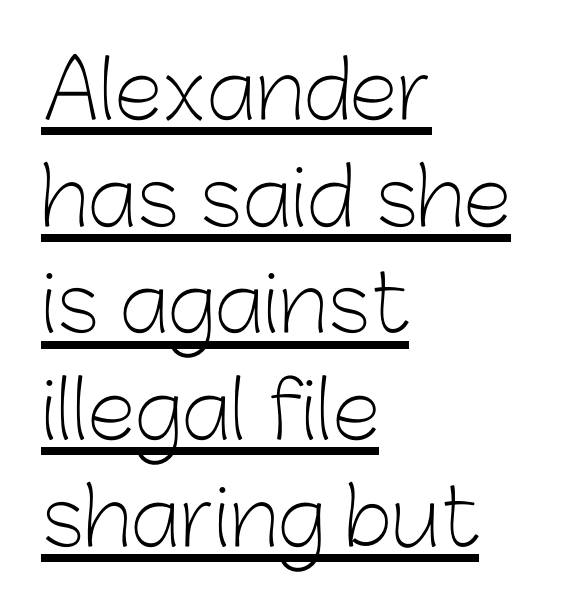
The image shows 79 px light sans-serif type, upright; set left-aligned, normal line spacing (1.35x), normal letter spacing, underlined; low stroke contrast and a medium x-height.
